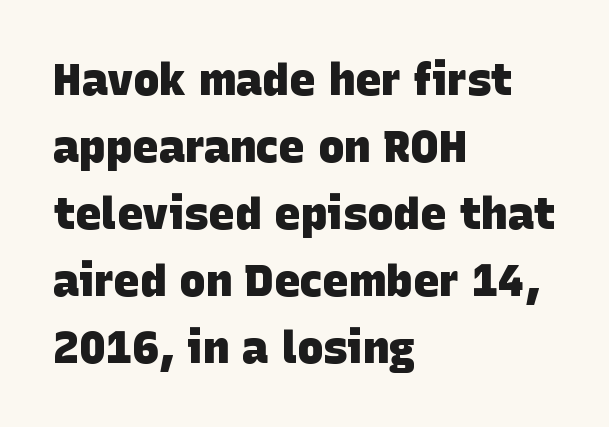
{"serif": "no", "bold": "yes", "weight": "heavy", "width": "normal", "stroke_contrast": "low", "x_height": "large", "monospaced": "no", "underline": "no", "align": "left", "line_spacing": "normal", "line_spacing_ratio": 1.52, "letter_spacing": "normal", "letter_spacing_em": 0.0, "glyph_px": 44}
